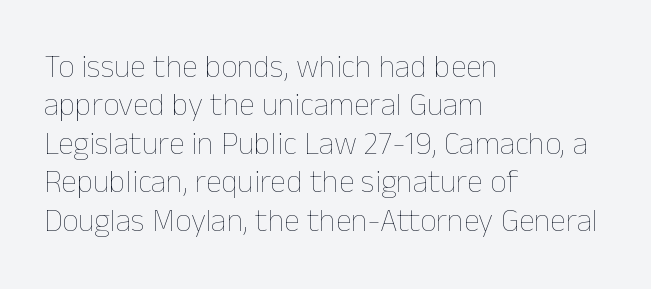
The image shows 32 px thin type, upright; set left-aligned, line spacing 1.2x, normal letter spacing, not underlined; low stroke contrast and a medium x-height.
